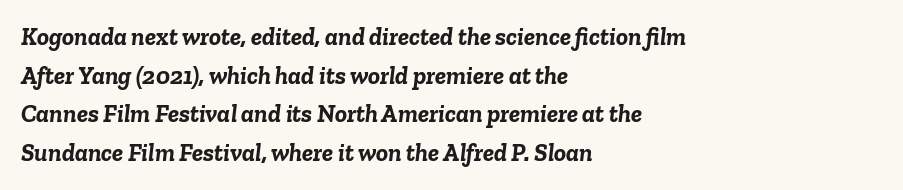
{"italic": "yes", "lean": "right", "slant_degrees": 6, "bold": "yes", "underline": "no", "align": "left", "line_spacing": "normal", "line_spacing_ratio": 1.55, "letter_spacing": "normal", "letter_spacing_em": 0.0, "glyph_px": 25}
